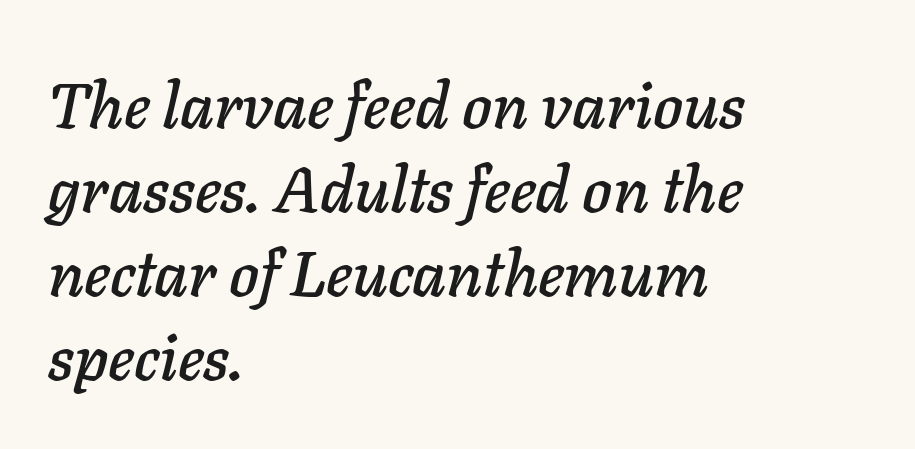
{"italic": "yes", "lean": "right", "slant_degrees": 11, "width": "normal", "stroke_contrast": "low", "x_height": "medium", "monospaced": "no", "underline": "no", "align": "left", "line_spacing": "normal", "line_spacing_ratio": 1.31, "letter_spacing": "normal", "letter_spacing_em": 0.0, "glyph_px": 64}
